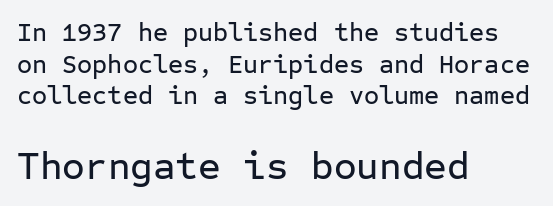
{"serif": "no", "italic": "no", "width": "normal", "stroke_contrast": "low", "x_height": "medium", "monospaced": "yes", "underline": "no", "align": "left", "line_spacing_ratio": 1.22, "letter_spacing": "normal", "letter_spacing_em": 0.0, "larger_block": "second", "size_ratio": 1.5, "glyph_px": 39}
